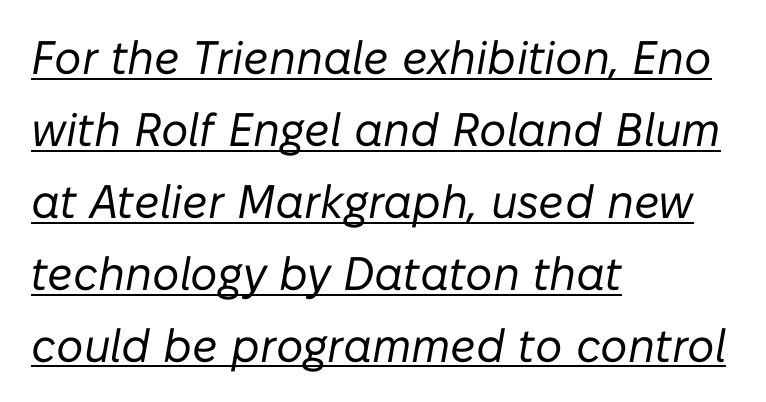
Leading matches the norm, producing a regular column. The horizontal fit of the characters is conventional and even. In designer terms, the underline attribute is active on this setting. This is not heavy type; no bold has been used. Line beginnings align vertically; line endings do not. Is this a fixed-width face? No — the glyphs have proportional, varying widths.
